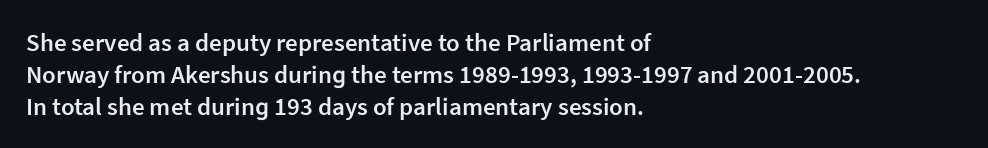
The image shows 25 px text type, upright; set left-aligned, normal line spacing (1.28x), normal letter spacing, not underlined.
